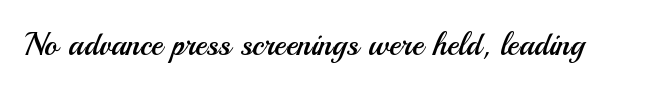
The image shows 32 px regular-weight sans-serif type; set normal letter spacing, not underlined; medium stroke contrast and a small x-height.
